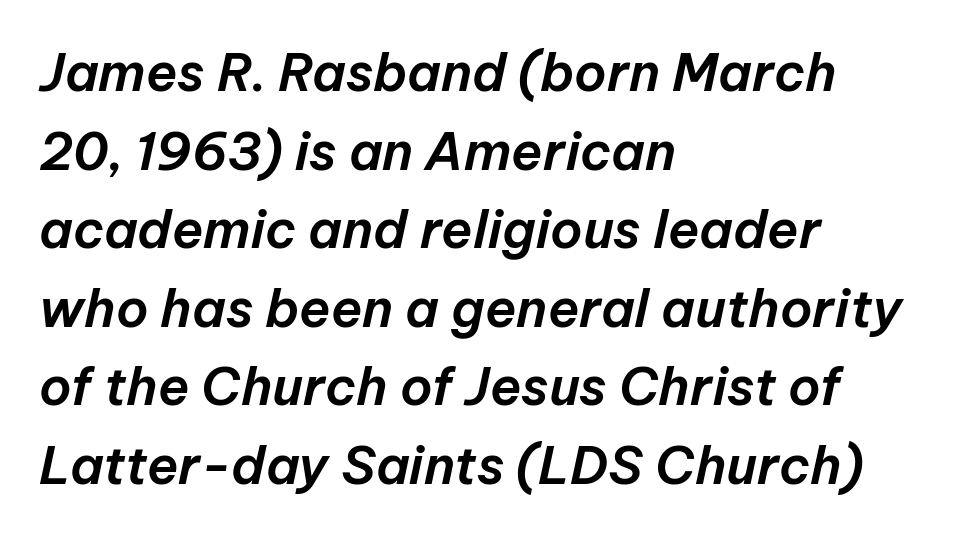
Q: Is the text italic (slanted)? A: Yes, it leans right by about 12 degrees.
Q: Is the text underlined? A: No.
Q: How is the paragraph aligned? A: Left-aligned.
Q: Is the spacing between letters normal or unusually wide? A: Normal.
Q: Is the spacing between lines tight, normal or loose? A: Normal.
Q: Width (condensed, normal, or wide)? A: Normal.
Q: Stroke contrast? A: Low.
Q: x-height? A: Medium.
Q: Monospaced? A: No.
